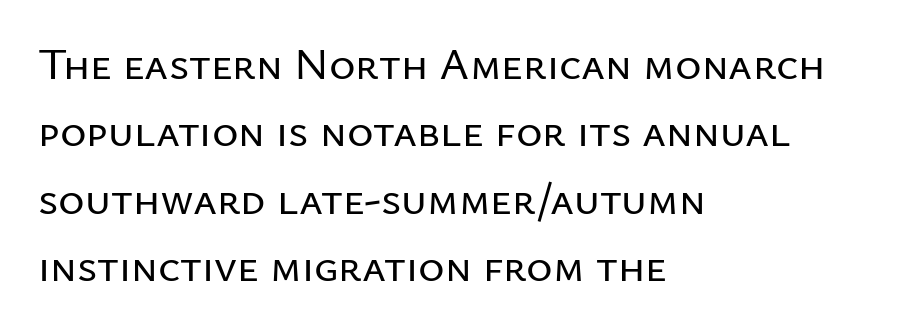
The image shows 45 px sans-serif type, upright; set left-aligned, normal line spacing (1.5x), normal letter spacing, not underlined; low stroke contrast and a medium x-height.
